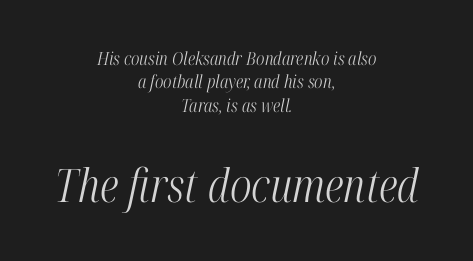
These lines are rendered in a variable-pitch font. Each word holds together tightly as a unit, with standard inter-letter gaps. The gap between lines stays unmarked. These lines sit exactly where default settings would place them.
